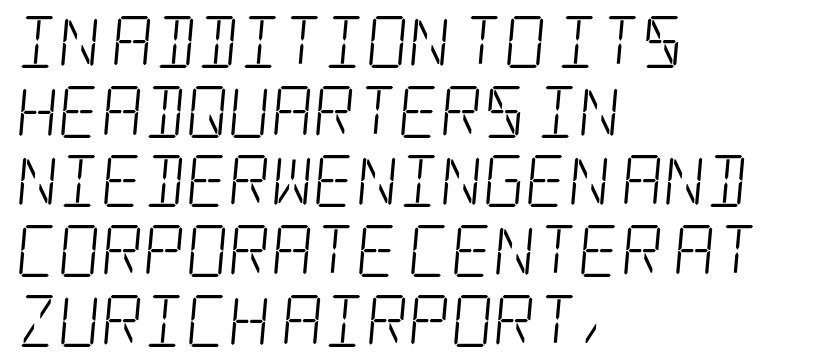
{"serif": "yes", "bold": "no", "weight": "light", "width": "condensed", "stroke_contrast": "low", "x_height": "large", "underline": "no", "align": "left", "line_spacing": "normal", "line_spacing_ratio": 1.34, "letter_spacing": "normal", "letter_spacing_em": 0.0, "glyph_px": 52}
